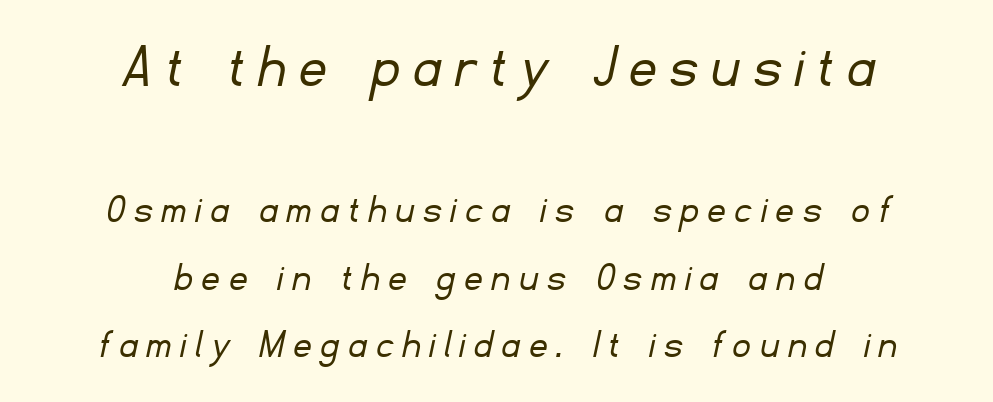
The image shows 65 px light sans-serif type; set centered, normal line spacing (1.57x), unusually wide letter spacing (+0.23 em), not underlined; the first (top) block is 1.51x larger; low stroke contrast and a small x-height.
